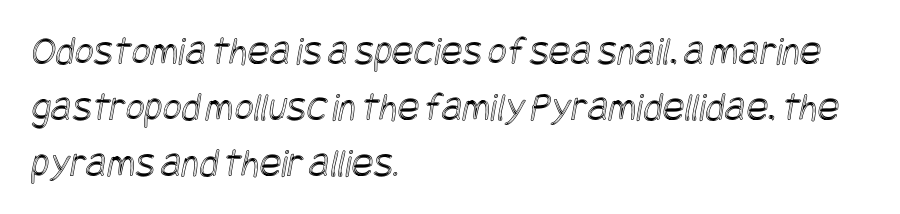
Q: Is the text underlined? A: No.
Q: How is the paragraph aligned? A: Left-aligned.
Q: Is the spacing between letters normal or unusually wide? A: Normal.
Q: Is the spacing between lines tight, normal or loose? A: Normal.
Q: Width (condensed, normal, or wide)? A: Condensed.
Q: x-height? A: Large.
